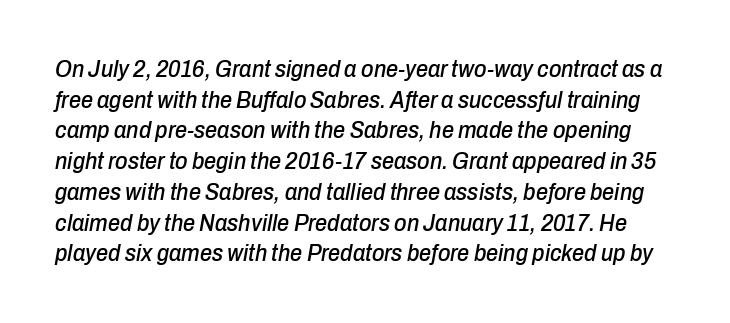
The image shows 24 px text type, italic (leaning right); set normal line spacing (1.28x), normal letter spacing, not underlined.
